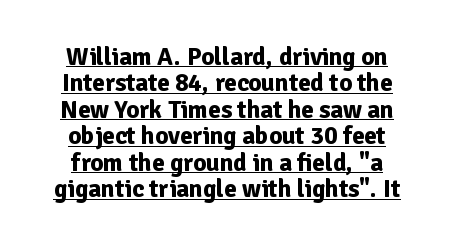
Emphasis by weight is at full strength: bold. Tightly led — the rows are bunched. Tall strokes in this sample are plumb rather than angled. Compared with typical body copy, the letter spacing here is the same.
